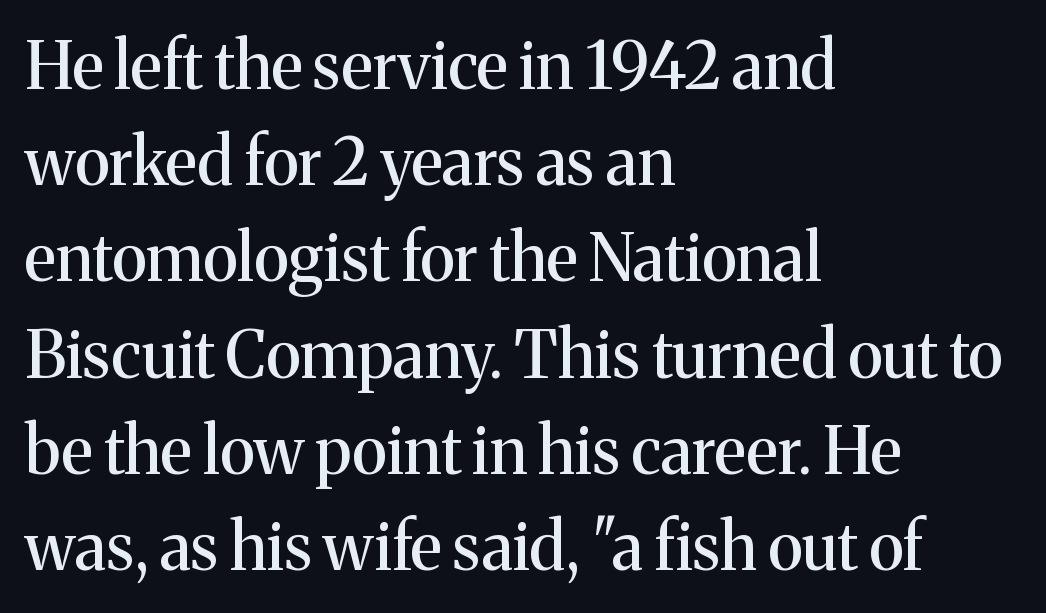
Q: Is the text italic (slanted)? A: No, it is upright.
Q: Is the typeface a serif or a sans-serif typeface? A: Serif.
Q: Is the text underlined? A: No.
Q: How is the paragraph aligned? A: Left-aligned.
Q: Is the spacing between letters normal or unusually wide? A: Normal.
Q: Is the spacing between lines tight, normal or loose? A: Normal.
Q: Width (condensed, normal, or wide)? A: Normal.
Q: Stroke contrast? A: Medium.
Q: x-height? A: Medium.
Q: Monospaced? A: No.
